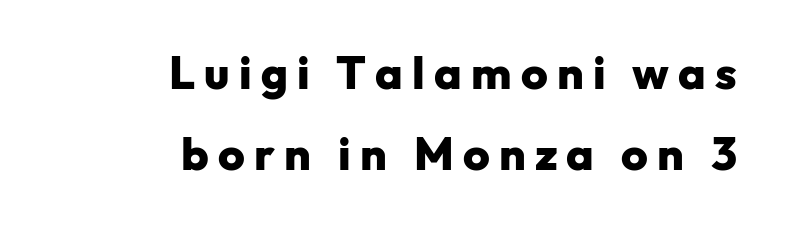
Casual observation: everything's shoved over to the right. Do the characters align in a grid? No, the font is proportional. Each letter's strokes conclude bluntly, with no projecting serifs. You could only call the tracking loose — the letters float apart. Its strokes are broad and dark, the hallmark of bold type.
